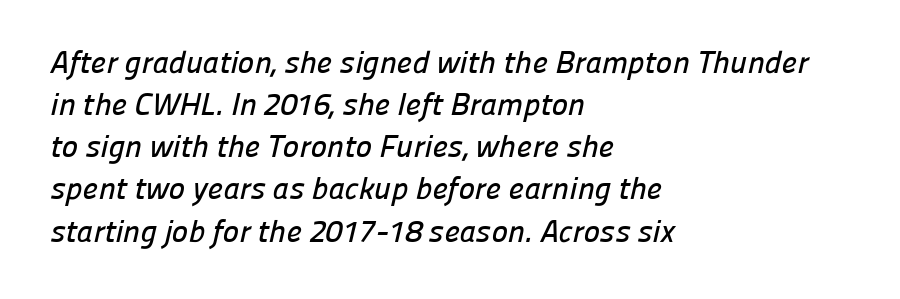
The image shows 31 px sans-serif type; set left-aligned, normal line spacing (1.36x), normal letter spacing, not underlined; low stroke contrast and a medium x-height.
